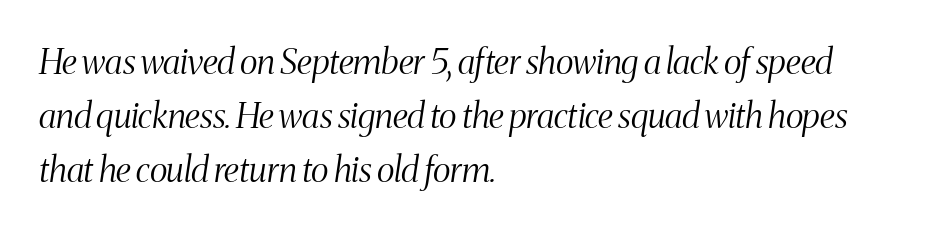
{"serif": "yes", "italic": "yes", "lean": "right", "slant_degrees": 8, "bold": "no", "weight": "light", "width": "condensed", "stroke_contrast": "medium", "x_height": "medium", "monospaced": "no", "underline": "no", "align": "left", "line_spacing": "normal", "line_spacing_ratio": 1.54, "letter_spacing": "normal", "letter_spacing_em": 0.0, "glyph_px": 35}
